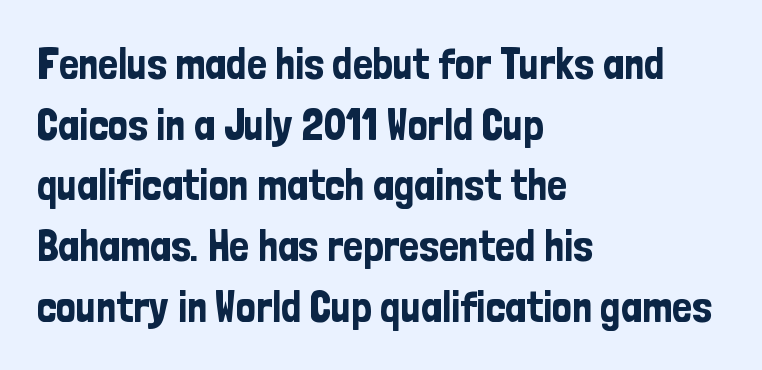
Q: Is the text italic (slanted)? A: No, it is upright.
Q: Is the typeface a serif or a sans-serif typeface? A: Sans-serif.
Q: Is the text underlined? A: No.
Q: How is the paragraph aligned? A: Left-aligned.
Q: Is the spacing between letters normal or unusually wide? A: Normal.
Q: Is the spacing between lines tight, normal or loose? A: Normal.
Q: Width (condensed, normal, or wide)? A: Condensed.
Q: Stroke contrast? A: Low.
Q: x-height? A: Medium.
Q: Monospaced? A: No.
